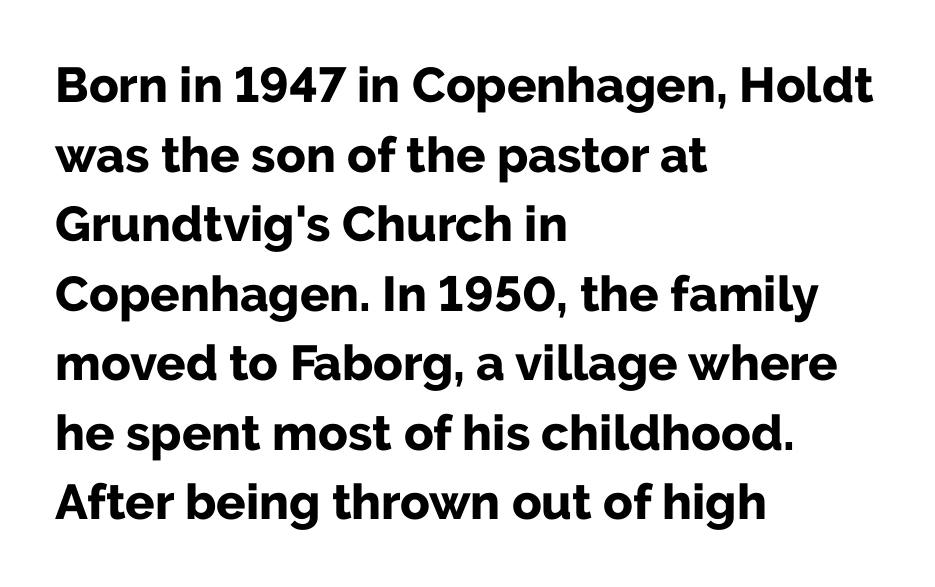
The image shows 49 px bold sans-serif type, upright; set left-aligned, normal line spacing (1.42x), normal letter spacing, not underlined; low stroke contrast and a medium x-height.
